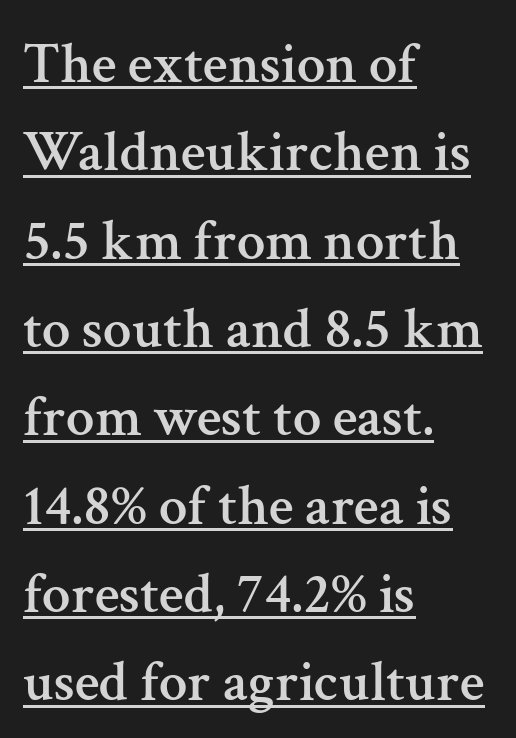
{"serif": "yes", "italic": "no", "width": "normal", "stroke_contrast": "medium", "x_height": "medium", "monospaced": "no", "underline": "yes", "align": "left", "line_spacing": "normal", "line_spacing_ratio": 1.55, "letter_spacing": "normal", "letter_spacing_em": 0.0, "glyph_px": 57}
